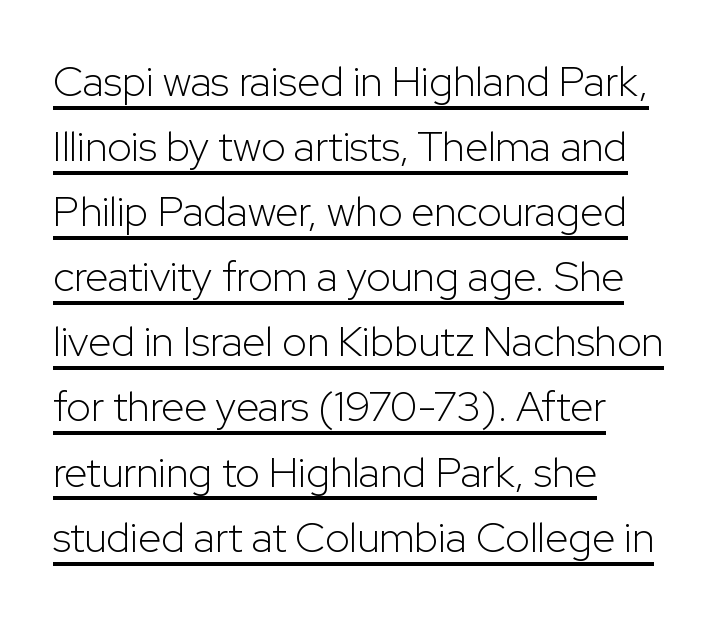
{"serif": "no", "italic": "no", "bold": "no", "weight": "light", "width": "normal", "stroke_contrast": "low", "x_height": "medium", "monospaced": "no", "underline": "yes", "align": "left", "line_spacing": "normal", "line_spacing_ratio": 1.55, "letter_spacing": "normal", "letter_spacing_em": 0.0, "glyph_px": 42}
